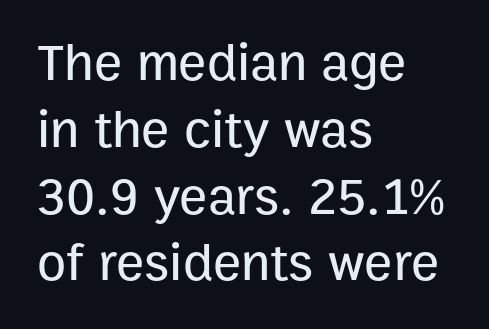
The image shows 53 px sans-serif type, upright; set left-aligned, normal line spacing (1.26x), normal letter spacing, not underlined; low stroke contrast and a medium x-height.
